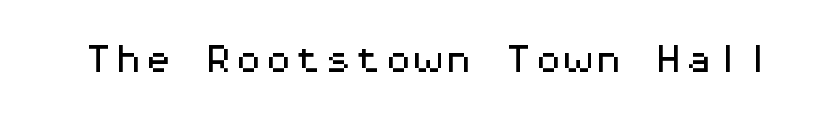
What stands out about the letter spacing? Nothing — it is the standard amount. Classification — sans serif. Think of a typewriter: that constant character pitch is what you see here. It's the straight-up-and-down kind of type. This rendering features lettering with no underline.
